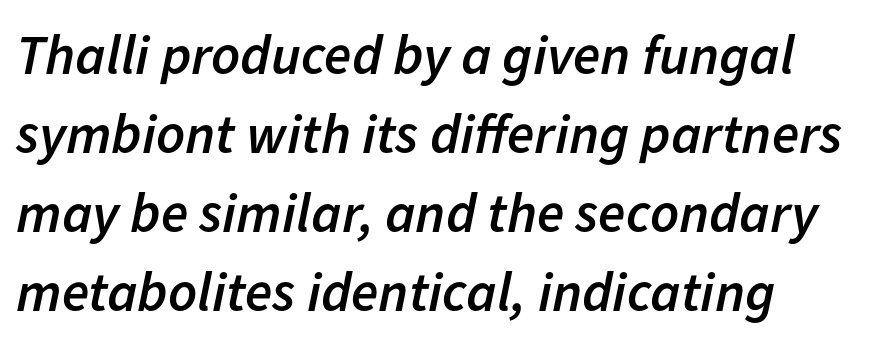
Slanted lettering throughout. Leading: standard. In terms of letterspacing, this is plain default setting. Heft: intermediate — a semibold. The face used here is proportionally spaced, like ordinary book or web type.
